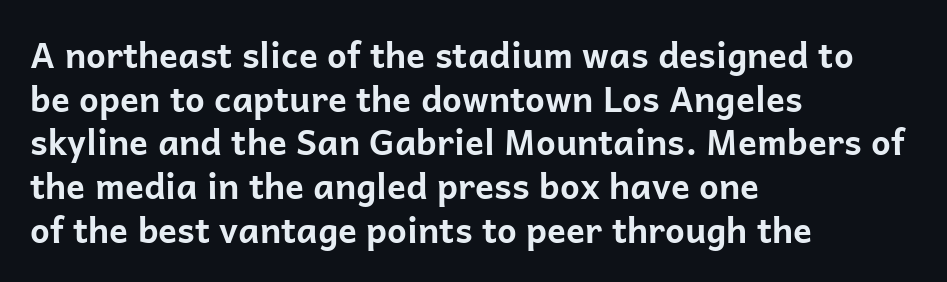
{"serif": "no", "italic": "no", "bold": "yes", "weight": "bold", "width": "normal", "stroke_contrast": "low", "x_height": "medium", "monospaced": "no", "underline": "no", "align": "left", "line_spacing": "normal", "line_spacing_ratio": 1.25, "letter_spacing": "normal", "letter_spacing_em": 0.0, "glyph_px": 35}
